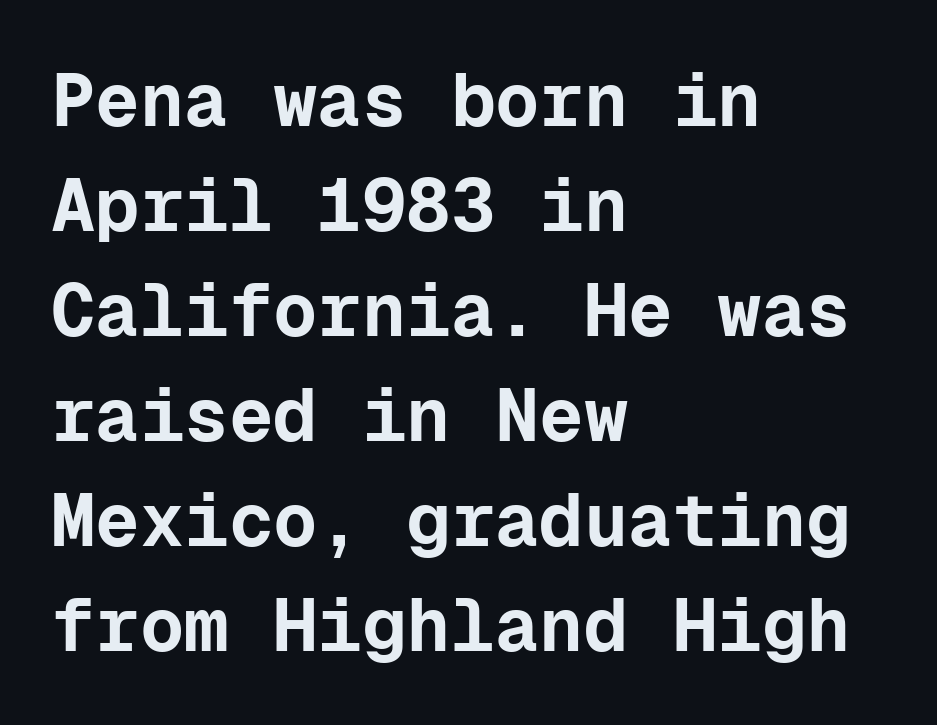
{"serif": "no", "italic": "no", "bold": "yes", "weight": "bold", "width": "normal", "stroke_contrast": "low", "x_height": "medium", "monospaced": "yes", "underline": "no", "align": "left", "line_spacing": "normal", "line_spacing_ratio": 1.42, "letter_spacing": "normal", "letter_spacing_em": 0.0, "glyph_px": 74}
